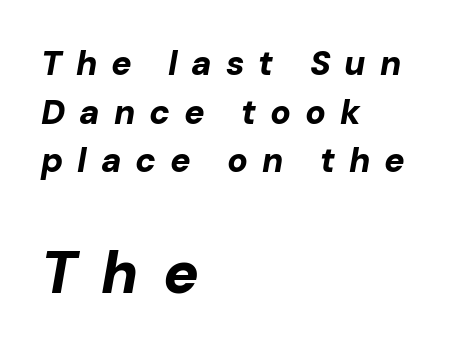
Q: Is the text bold? A: Yes.
Q: Is the text italic (slanted)? A: Yes, it leans right by about 10 degrees.
Q: Is the text underlined? A: No.
Q: How is the paragraph aligned? A: Left-aligned.
Q: Is the spacing between letters normal or unusually wide? A: Unusually wide.
Q: Is the spacing between lines tight, normal or loose? A: Normal.
Q: Which block of text is set in a larger size, the first (top) or the second (bottom)? A: The second (bottom) one.
Q: Width (condensed, normal, or wide)? A: Normal.
Q: Stroke contrast? A: Low.
Q: x-height? A: Medium.
Q: Monospaced? A: No.
